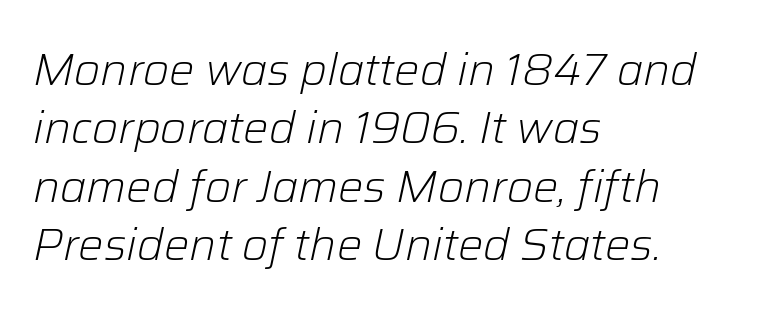
The image shows 45 px light type, italic (leaning right); set left-aligned, normal line spacing (1.3x), normal letter spacing, not underlined; low stroke contrast and a medium x-height.
